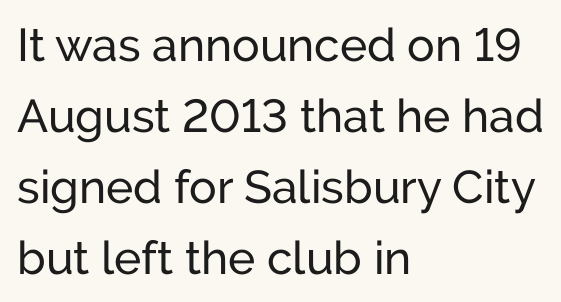
Which margin do the lines hug? The left one — the right edge is uneven. Look at the bottom of the vertical strokes: they stop flat, with no serifs. The baseline area is clear. The vertical gap from one line to the next is medium. Tracking here is standard; glyphs follow each other at the usual distance. Italic? Not at all — the glyphs are vertical.
